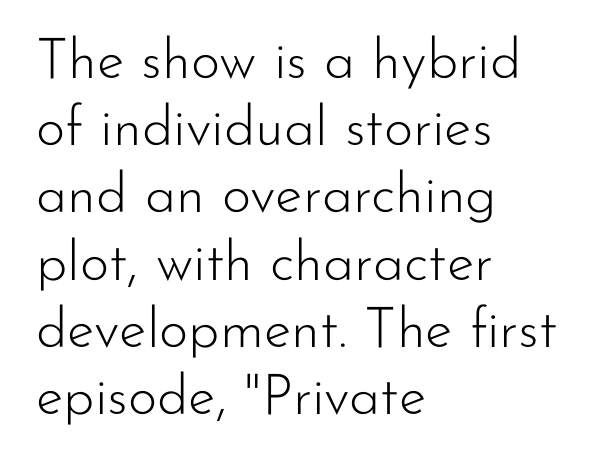
Q: Is the text bold? A: No.
Q: Is the text italic (slanted)? A: No, it is upright.
Q: Is the typeface a serif or a sans-serif typeface? A: Sans-serif.
Q: Is the text underlined? A: No.
Q: How is the paragraph aligned? A: Left-aligned.
Q: Is the spacing between letters normal or unusually wide? A: Normal.
Q: Width (condensed, normal, or wide)? A: Normal.
Q: Stroke contrast? A: Low.
Q: x-height? A: Small.
Q: Monospaced? A: No.
